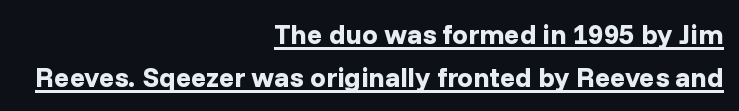
Q: Is the text bold? A: Yes.
Q: Is the text italic (slanted)? A: No, it is upright.
Q: Is the typeface a serif or a sans-serif typeface? A: Sans-serif.
Q: Is the text underlined? A: Yes.
Q: How is the paragraph aligned? A: Right-aligned.
Q: Is the spacing between letters normal or unusually wide? A: Normal.
Q: Is the spacing between lines tight, normal or loose? A: Normal.
Q: Width (condensed, normal, or wide)? A: Normal.
Q: Stroke contrast? A: Low.
Q: x-height? A: Medium.
Q: Monospaced? A: No.
